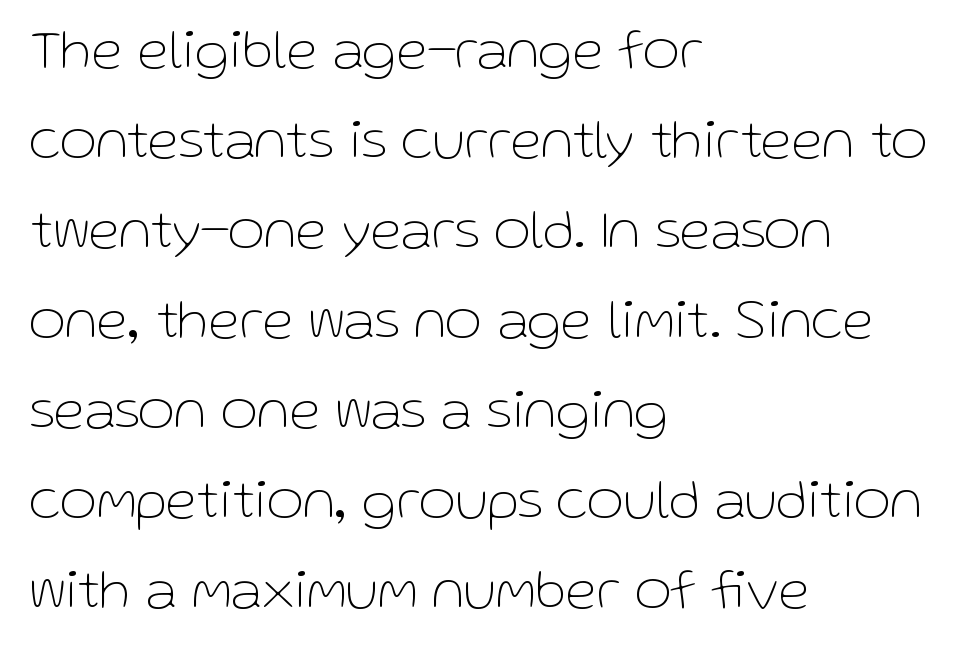
The image shows 57 px thin sans-serif type, upright; set left-aligned, normal line spacing (1.58x), normal letter spacing, not underlined; low stroke contrast and a medium x-height.
